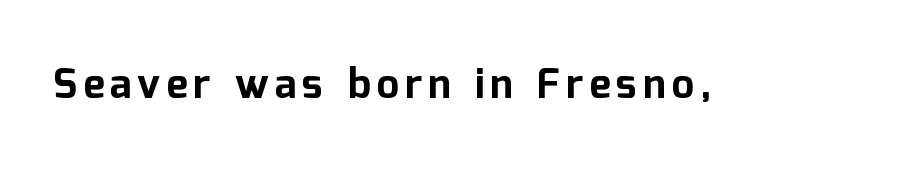
Glance below the letters and you will spot only blank space. Think of a printed novel: that variable character pitch is what you see here. This rendering employs a face without finishing strokes, i.e., a sans-serif. Caption: bold face, heavy strokes.
